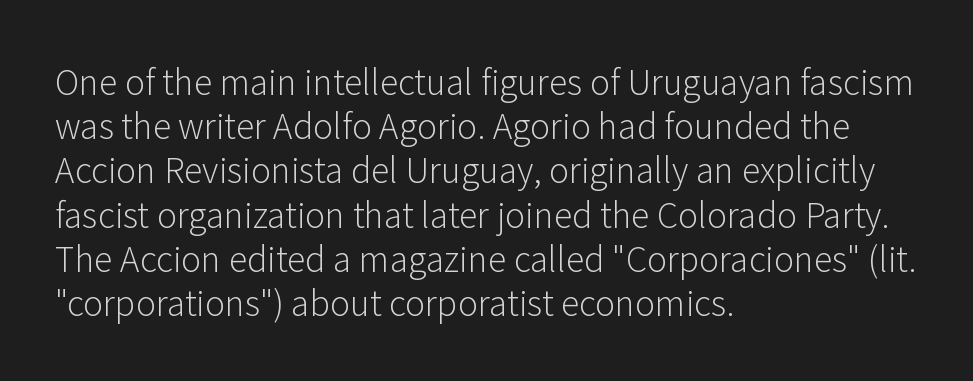
One-word summary of the alignment: left. Notice how the stems are strictly vertical — no italics here. Whoever set this chose a conventional vertical rhythm. Each stroke keeps to a modest, everyday thickness or less. Here the designer chose a conventional face with non-uniform glyph widths. The specimen omits any rule beneath the text block's lines.
